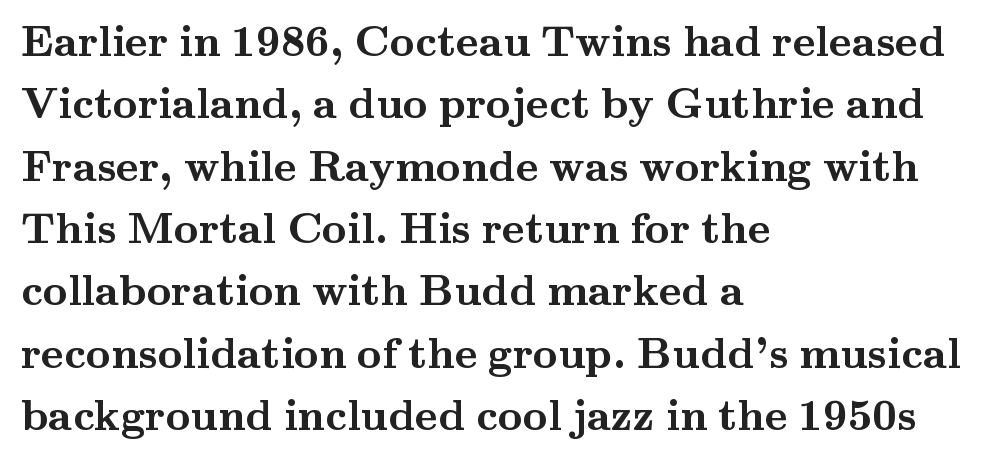
The image shows 43 px semibold, wide serif type, upright; set left-aligned, normal line spacing (1.45x), normal letter spacing, not underlined; medium stroke contrast and a small x-height.
